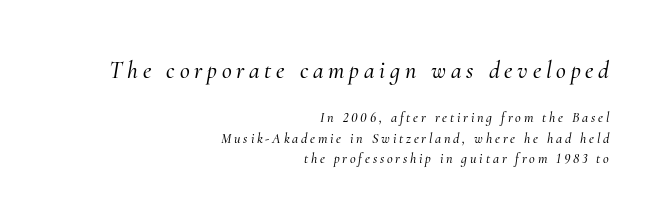
Q: Is the text italic (slanted)? A: Yes, it leans right by about 10 degrees.
Q: Is the text underlined? A: No.
Q: How is the paragraph aligned? A: Right-aligned.
Q: Is the spacing between letters normal or unusually wide? A: Unusually wide.
Q: Is the spacing between lines tight, normal or loose? A: Normal.
Q: Which block of text is set in a larger size, the first (top) or the second (bottom)? A: The first (top) one.
